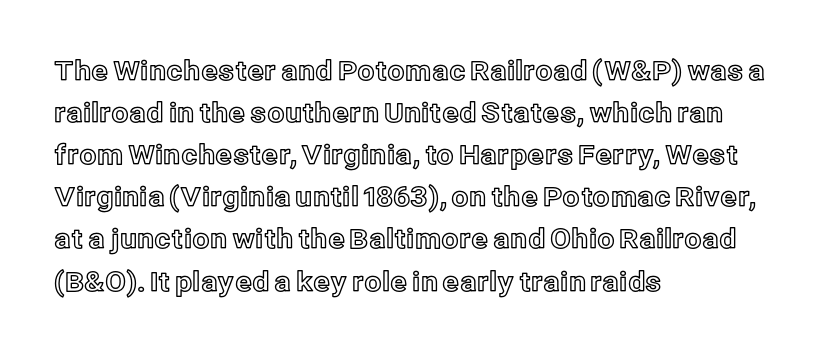
The image shows 27 px text type, upright; set left-aligned, normal line spacing (1.56x), normal letter spacing, not underlined.
